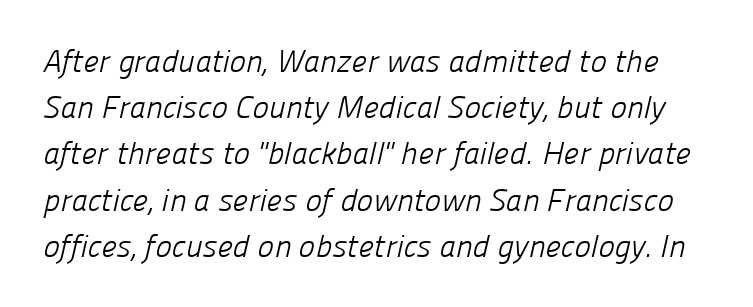
The image shows 31 px light sans-serif type; set normal line spacing (1.49x), normal letter spacing, not underlined; low stroke contrast and a medium x-height.
